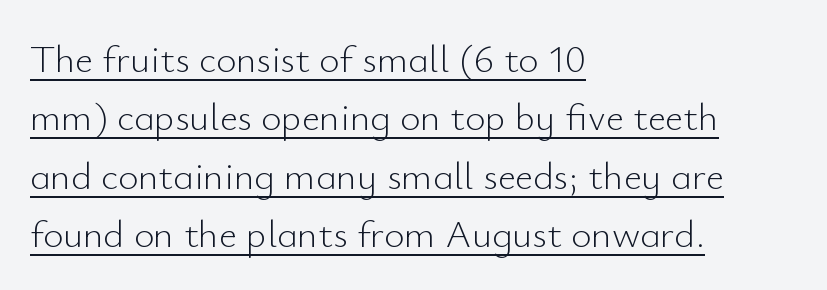
Is this a fixed-width face? No — the glyphs have proportional, varying widths. A typesetter would mark this as roman, not italic. The glyphs in this specimen are sans serif. The leading is moderate, giving the passage an even texture.
